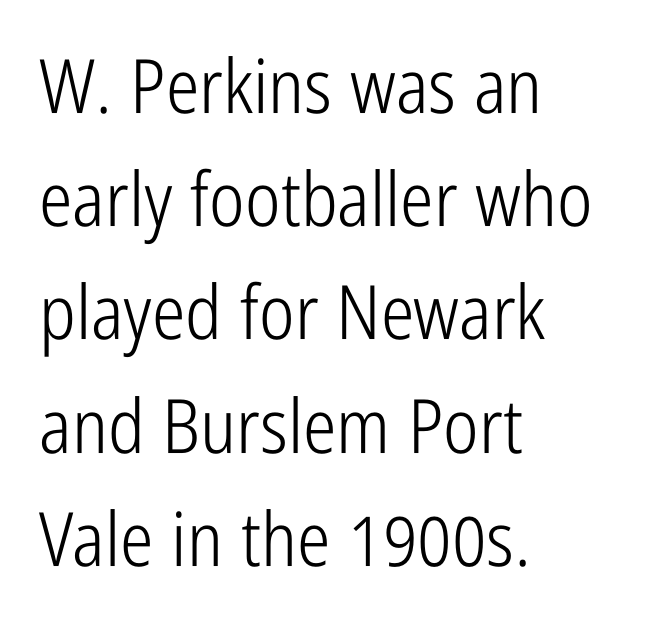
The image shows 75 px light, condensed sans-serif type, upright; set left-aligned, normal line spacing (1.51x), normal letter spacing, not underlined; low stroke contrast and a medium x-height.
